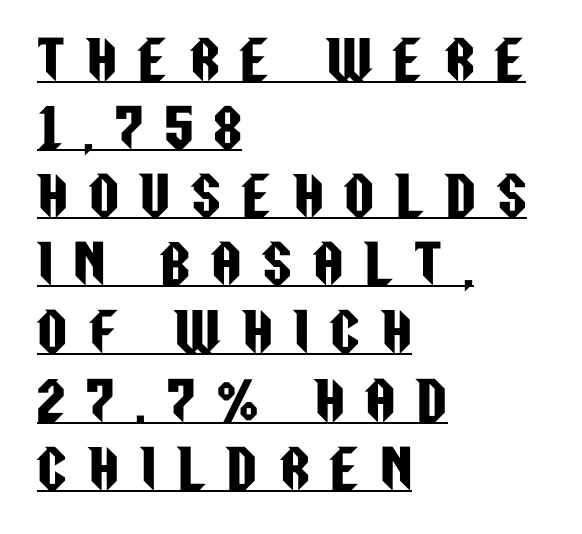
Q: Is the text italic (slanted)? A: No, it is upright.
Q: Is the typeface a serif or a sans-serif typeface? A: Sans-serif.
Q: Is the text underlined? A: Yes.
Q: How is the paragraph aligned? A: Left-aligned.
Q: Is the spacing between letters normal or unusually wide? A: Unusually wide.
Q: Is the spacing between lines tight, normal or loose? A: Normal.
Q: Width (condensed, normal, or wide)? A: Condensed.
Q: Stroke contrast? A: Low.
Q: x-height? A: Large.
Q: Monospaced? A: No.
